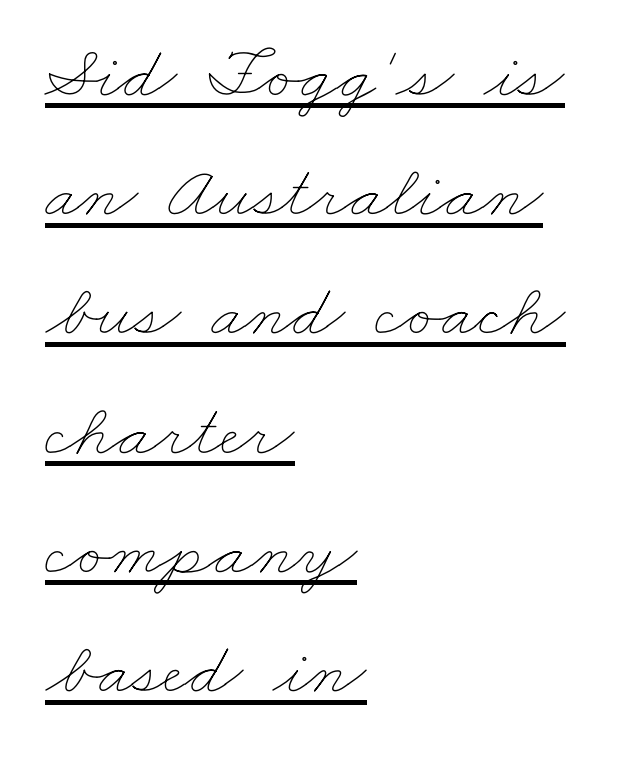
Q: Is the text bold? A: No.
Q: Is the text underlined? A: Yes.
Q: How is the paragraph aligned? A: Left-aligned.
Q: Is the spacing between letters normal or unusually wide? A: Normal.
Q: Is the spacing between lines tight, normal or loose? A: Normal.
Q: Width (condensed, normal, or wide)? A: Wide.
Q: Stroke contrast? A: Low.
Q: x-height? A: Small.
Q: Monospaced? A: No.
